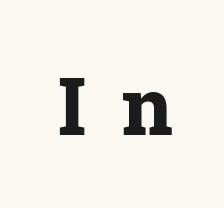
The image shows 80 px bold serif type, upright; set unusually wide letter spacing (+0.45 em), not underlined; low stroke contrast and a medium x-height.
